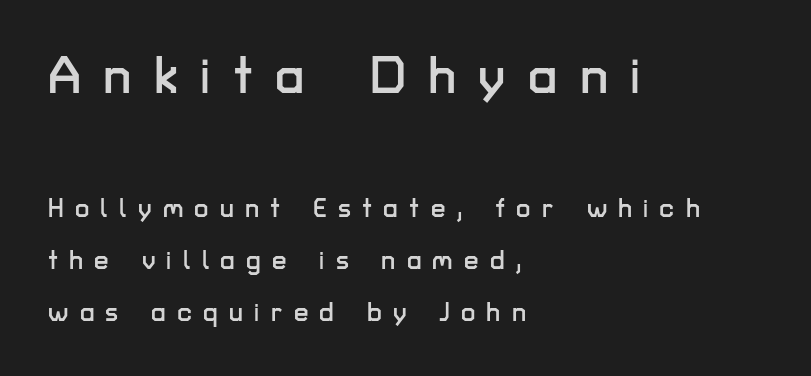
{"serif": "no", "italic": "no", "width": "normal", "stroke_contrast": "low", "x_height": "medium", "monospaced": "no", "underline": "no", "align": "left", "line_spacing": "loose", "line_spacing_ratio": 2.0, "letter_spacing": "wide", "letter_spacing_em": 0.43, "larger_block": "first", "size_ratio": 2.0, "glyph_px": 52}
